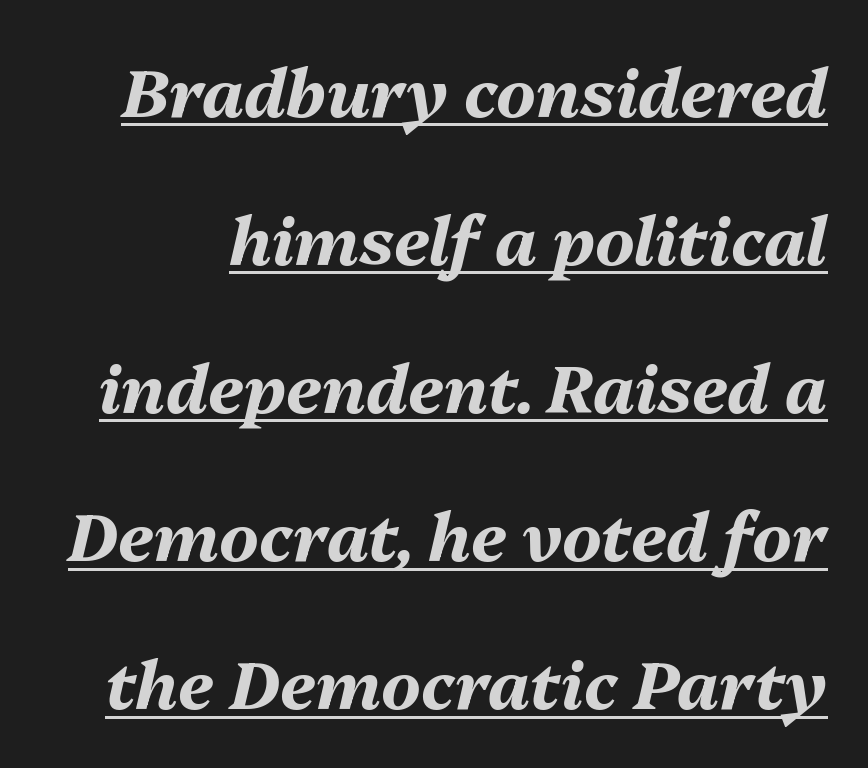
Q: Is the text bold? A: Yes.
Q: Is the text italic (slanted)? A: Yes, it leans right by about 13 degrees.
Q: Is the text underlined? A: Yes.
Q: Is the spacing between letters normal or unusually wide? A: Normal.
Q: Is the spacing between lines tight, normal or loose? A: Loose.
Q: Width (condensed, normal, or wide)? A: Normal.
Q: Stroke contrast? A: Medium.
Q: x-height? A: Medium.
Q: Monospaced? A: No.
